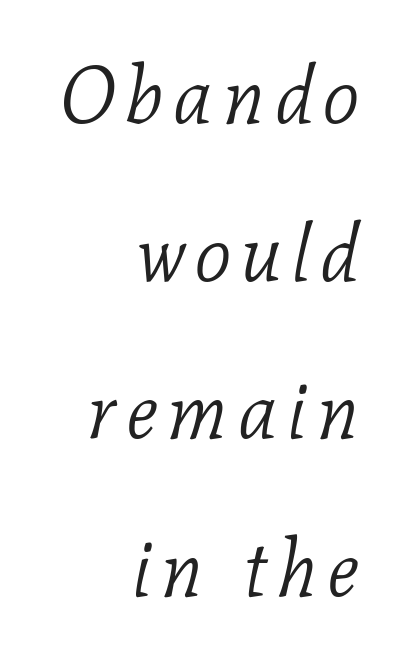
Q: Is the text bold? A: No.
Q: Is the text italic (slanted)? A: Yes, it leans right by about 11 degrees.
Q: Is the typeface a serif or a sans-serif typeface? A: Serif.
Q: Is the text underlined? A: No.
Q: How is the paragraph aligned? A: Right-aligned.
Q: Is the spacing between lines tight, normal or loose? A: Loose.
Q: Width (condensed, normal, or wide)? A: Normal.
Q: Stroke contrast? A: Low.
Q: x-height? A: Medium.
Q: Monospaced? A: No.
